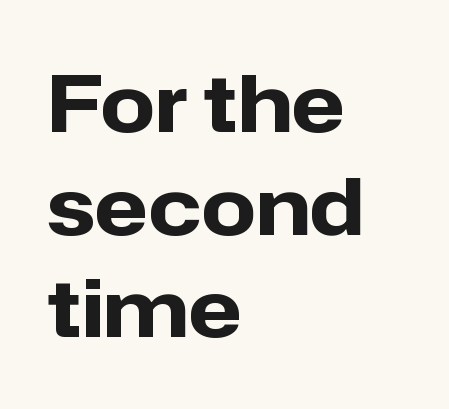
{"serif": "no", "italic": "no", "bold": "yes", "weight": "heavy", "width": "normal", "stroke_contrast": "low", "x_height": "medium", "monospaced": "no", "underline": "no", "align": "left", "line_spacing": "normal", "line_spacing_ratio": 1.3, "letter_spacing": "normal", "letter_spacing_em": 0.0, "glyph_px": 79}
